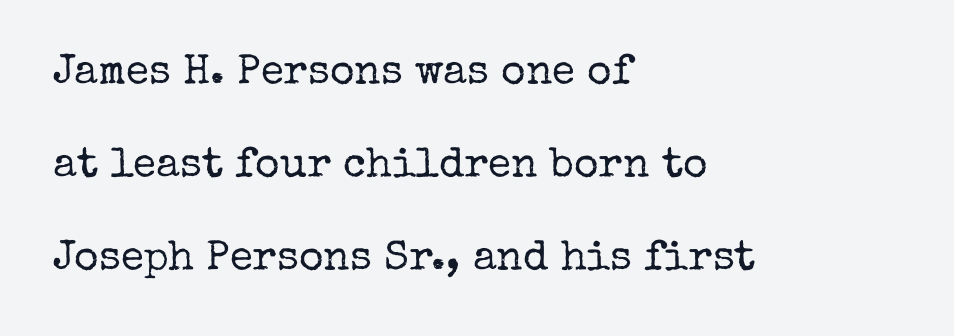
{"serif": "yes", "italic": "no", "bold": "no", "weight": "regular", "width": "normal", "stroke_contrast": "low", "x_height": "medium", "monospaced": "no", "underline": "no", "align": "left", "line_spacing": "loose", "line_spacing_ratio": 2.22, "letter_spacing": "normal", "letter_spacing_em": 0.0, "glyph_px": 42}
